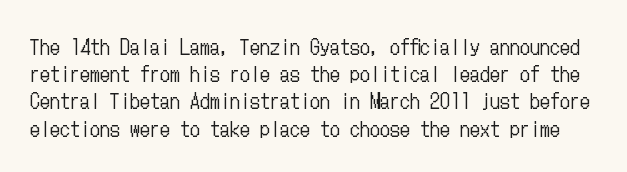
Q: Is the text bold? A: No.
Q: Is the text italic (slanted)? A: No, it is upright.
Q: Is the text underlined? A: No.
Q: Is the spacing between letters normal or unusually wide? A: Normal.
Q: Is the spacing between lines tight, normal or loose? A: Normal.
